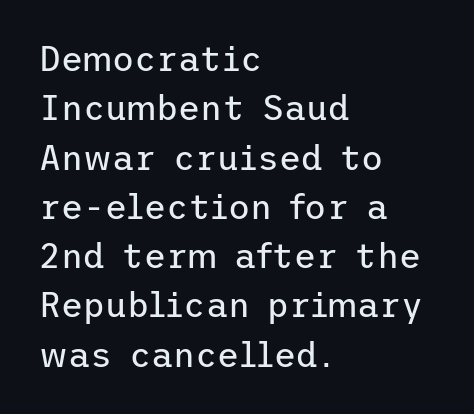
Q: Is the text bold? A: No.
Q: Is the text italic (slanted)? A: No, it is upright.
Q: Is the typeface a serif or a sans-serif typeface? A: Sans-serif.
Q: Is the text underlined? A: No.
Q: How is the paragraph aligned? A: Left-aligned.
Q: Is the spacing between letters normal or unusually wide? A: Normal.
Q: Is the spacing between lines tight, normal or loose? A: Normal.
Q: Width (condensed, normal, or wide)? A: Normal.
Q: Stroke contrast? A: Low.
Q: x-height? A: Medium.
